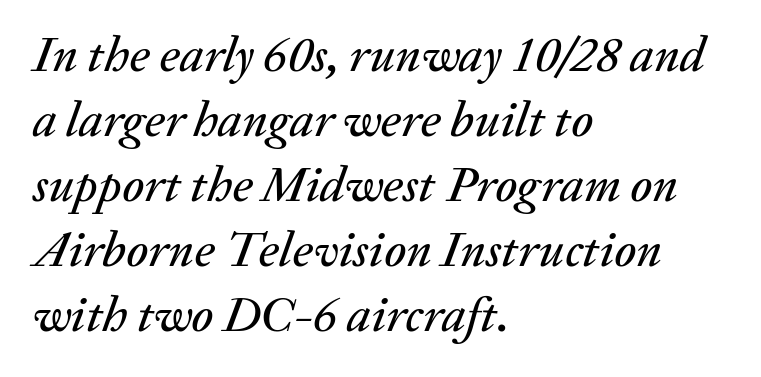
Q: Is the text italic (slanted)? A: Yes, it leans right by about 20 degrees.
Q: Is the text underlined? A: No.
Q: How is the paragraph aligned? A: Left-aligned.
Q: Is the spacing between letters normal or unusually wide? A: Normal.
Q: Is the spacing between lines tight, normal or loose? A: Normal.
Q: Width (condensed, normal, or wide)? A: Normal.
Q: Stroke contrast? A: Medium.
Q: x-height? A: Medium.
Q: Monospaced? A: No.
